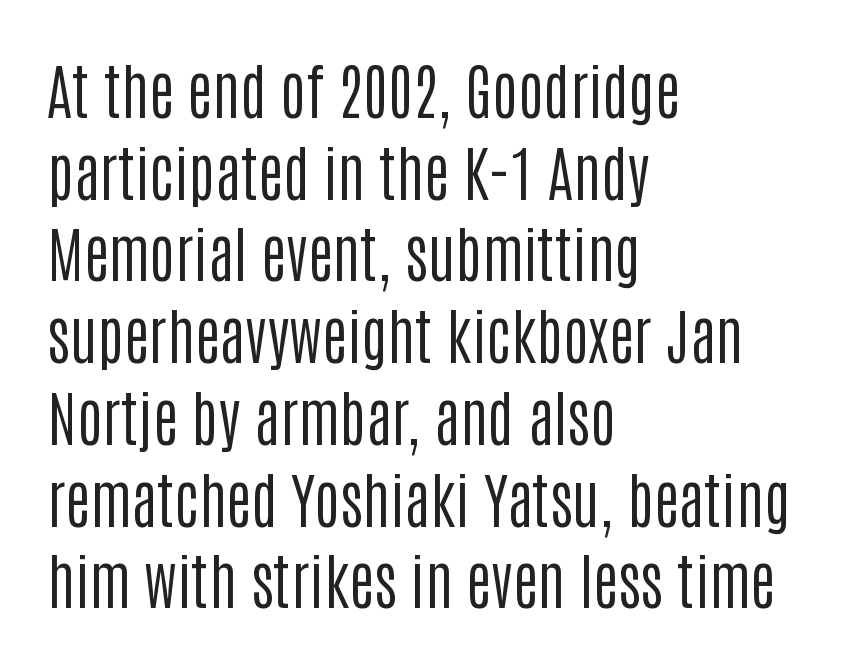
The image shows 61 px regular-weight, condensed sans-serif type, upright; set left-aligned, normal line spacing (1.34x), normal letter spacing, not underlined; low stroke contrast and a large x-height.
